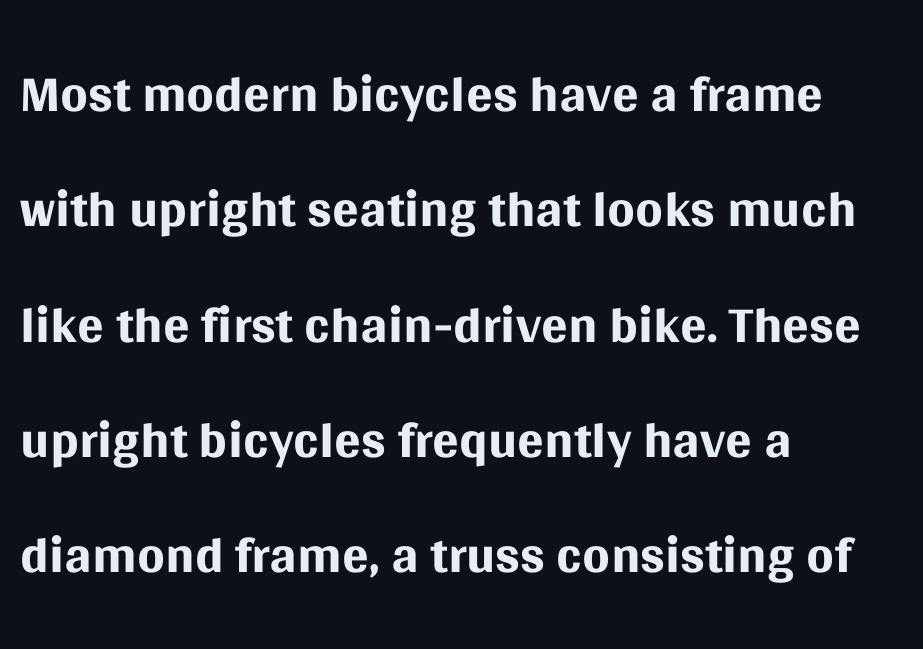
Q: Is the text bold? A: No.
Q: Is the text italic (slanted)? A: No, it is upright.
Q: Is the typeface a serif or a sans-serif typeface? A: Sans-serif.
Q: Is the text underlined? A: No.
Q: How is the paragraph aligned? A: Left-aligned.
Q: Is the spacing between letters normal or unusually wide? A: Normal.
Q: Is the spacing between lines tight, normal or loose? A: Normal.
Q: Width (condensed, normal, or wide)? A: Normal.
Q: Stroke contrast? A: Medium.
Q: x-height? A: Large.
Q: Monospaced? A: No.
